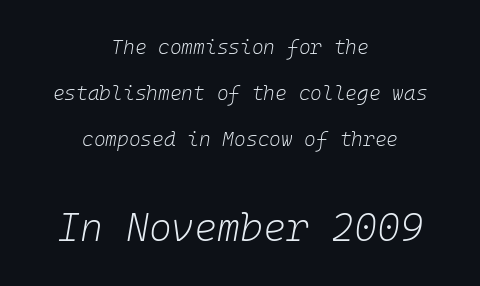
The image shows 39 px light type, italic (leaning right), monospaced; set centered, loose line spacing (2.29x), normal letter spacing, not underlined; the second (bottom) block is 1.95x larger; low stroke contrast and a medium x-height.
